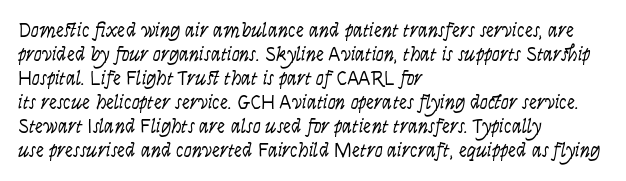
Q: Is the text bold? A: No.
Q: Is the text italic (slanted)? A: Yes.
Q: Is the text underlined? A: No.
Q: How is the paragraph aligned? A: Left-aligned.
Q: Is the spacing between letters normal or unusually wide? A: Normal.
